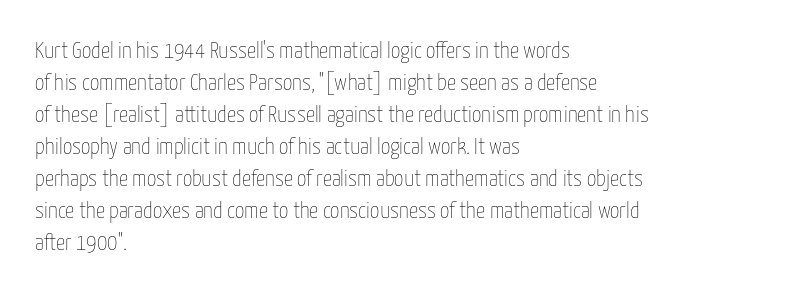
Caption: standard tracking, unaltered. Does the leading feel generous? No, just average. The lines are quadded left. Check the space under the baseline: it is left empty.
